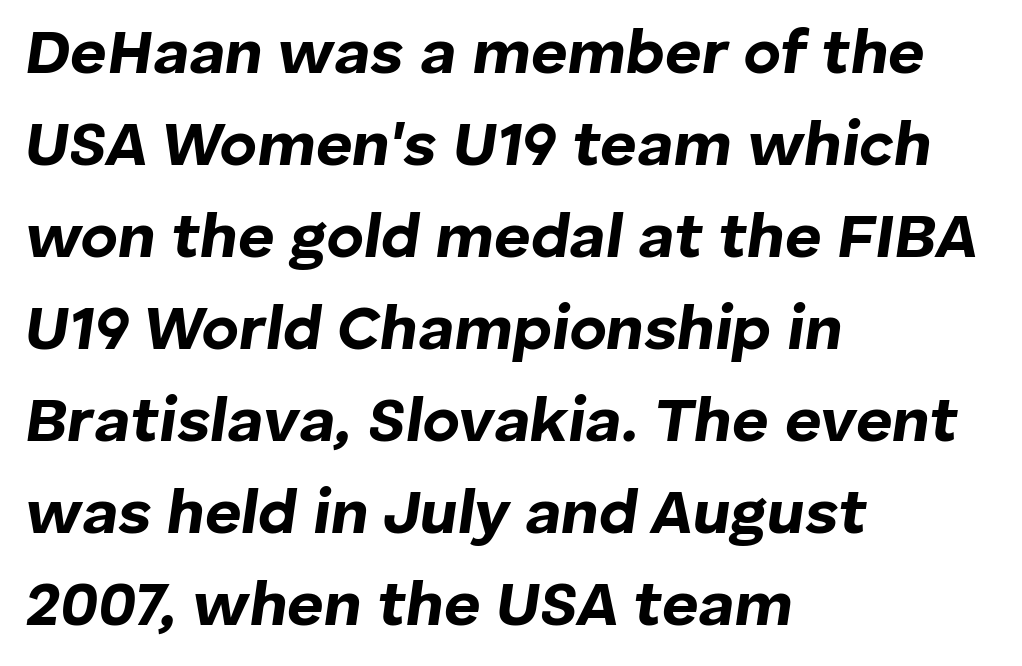
The image shows 63 px bold type, italic (leaning right); set left-aligned, normal line spacing (1.46x), normal letter spacing, not underlined; low stroke contrast and a medium x-height.
